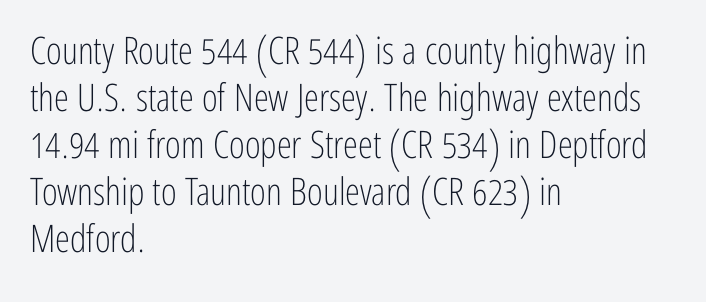
The image shows 38 px light, condensed sans-serif type, upright; set left-aligned, line spacing 1.24x, normal letter spacing, not underlined; low stroke contrast and a medium x-height.
